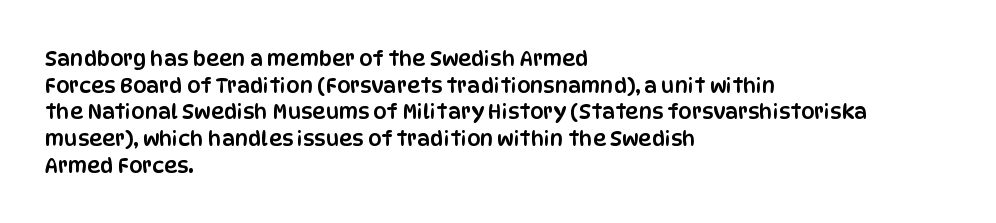
Successive baselines arrive at the customary interval. The space directly below the letters is spotless. The face used here is rendered with its standard letterfit. The rendering anchors every line to the left-hand side.
